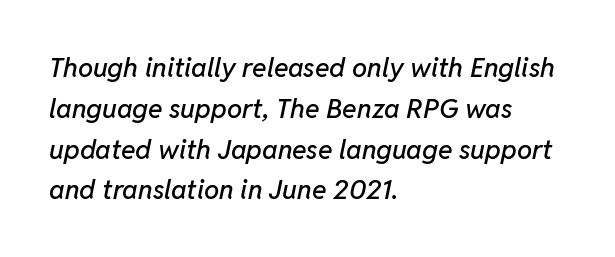
Default kerning and tracking; the words read as compact shapes. Descender tails drop into unmarked territory. Horizontal bands of white between lines are of average thickness. A student would call this left alignment; a typographer would say flush left, rag right. Italic: yes, the glyphs are oblique.
